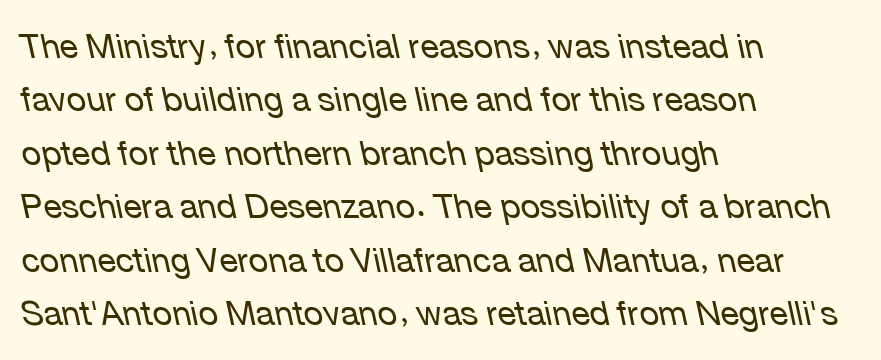
The image shows 34 px regular-weight type, italic (leaning left); set left-aligned, normal line spacing (1.57x), normal letter spacing, not underlined; low stroke contrast and a medium x-height.
